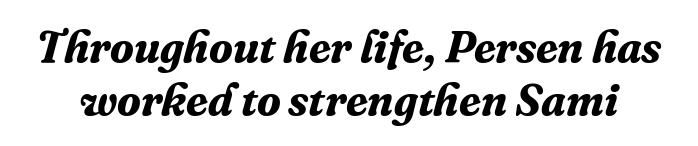
The rendering applies a slant to the glyphs. Are there feet on the stems? There are — it's a serif. Words float on clear page, feet unadorned. The rendering keeps characters at their native spacing. Each letter keeps its own natural width here, so spacing adapts to shape. Weight check: bold — yes, fully.
